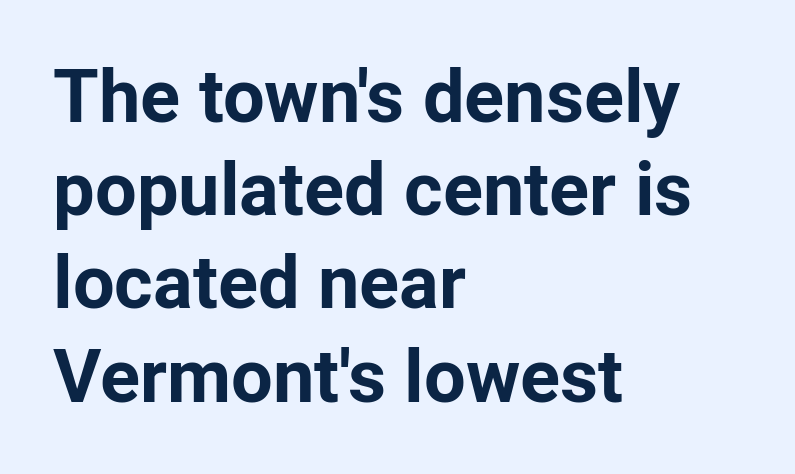
Standard letterfit; no display-style spreading of the glyphs. Nothing sits at the stroke ends, so this counts as sans-serif. Style check: upright. The paragraph has a hard left edge and a soft right edge. The lines sit at an ordinary, default distance from one another. Rule under the text: the space is simply empty.
